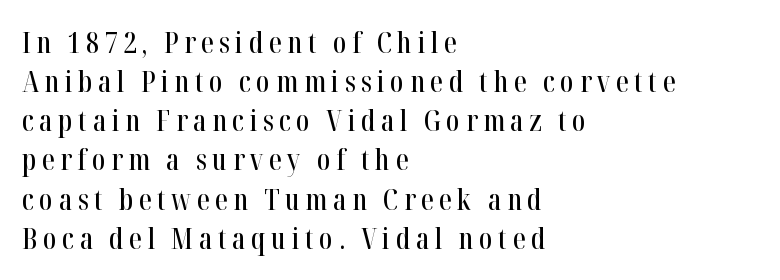
Q: Is the text italic (slanted)? A: No, it is upright.
Q: Is the typeface a serif or a sans-serif typeface? A: Serif.
Q: Is the text underlined? A: No.
Q: How is the paragraph aligned? A: Left-aligned.
Q: Is the spacing between lines tight, normal or loose? A: Normal.
Q: Width (condensed, normal, or wide)? A: Condensed.
Q: Stroke contrast? A: High.
Q: x-height? A: Medium.
Q: Monospaced? A: No.
